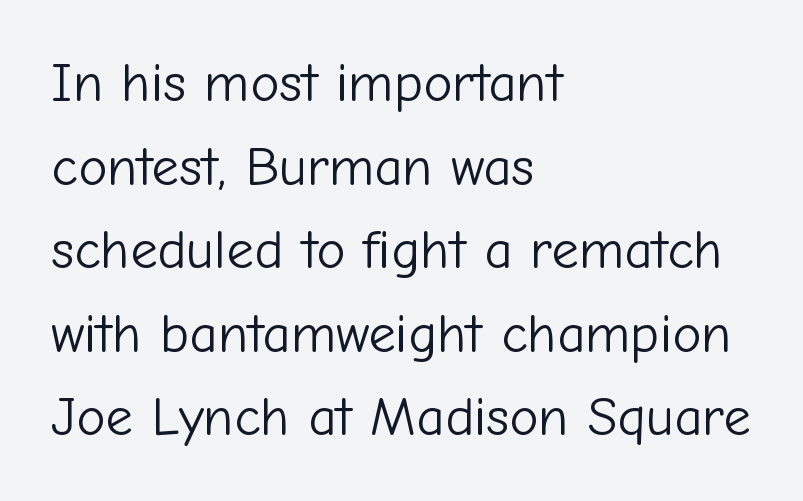
No extra ink here — the face is not bold. In terms of leading, this rendering sits right in the middle. The designer went with a sans here, leaving each stem footless. The lines are quadded left. A typesetter would call this zero additional tracking.
